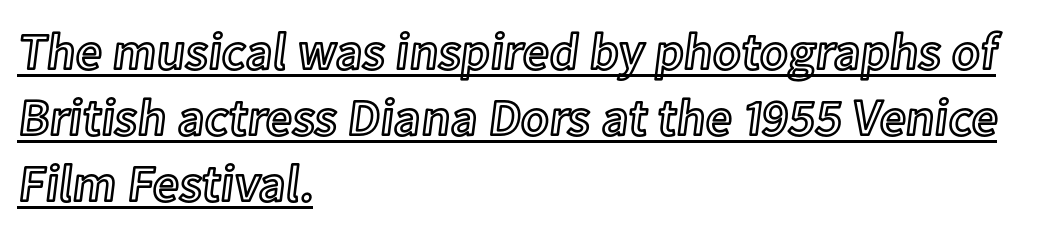
Honestly, the letter spacing is just normal — you wouldn't notice it. Spacing verdict: proportional, widths tailored to each character. Underlining? Definitely there. The paragraph shown leans on its left margin. Honestly, the row spacing looks completely unremarkable.
